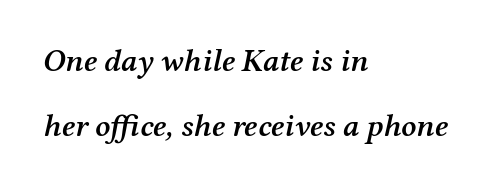
Q: Is the text bold? A: Semi-bold.
Q: Is the text italic (slanted)? A: Yes, it leans right by about 12 degrees.
Q: Is the typeface a serif or a sans-serif typeface? A: Serif.
Q: Is the text underlined? A: No.
Q: How is the paragraph aligned? A: Left-aligned.
Q: Is the spacing between letters normal or unusually wide? A: Normal.
Q: Is the spacing between lines tight, normal or loose? A: Loose.
Q: Width (condensed, normal, or wide)? A: Normal.
Q: Stroke contrast? A: Medium.
Q: x-height? A: Medium.
Q: Monospaced? A: No.
